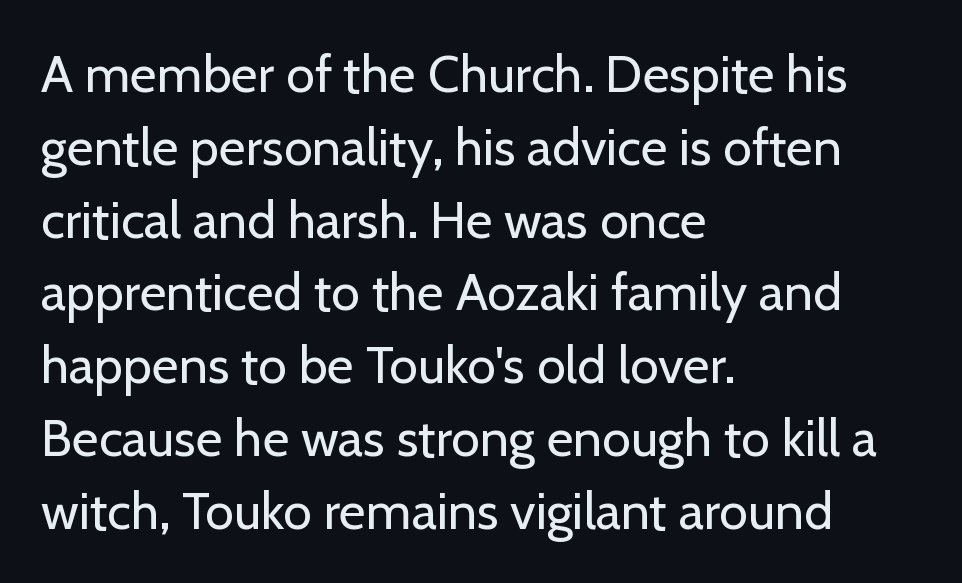
{"serif": "no", "italic": "no", "bold": "no", "weight": "regular", "width": "normal", "stroke_contrast": "low", "x_height": "medium", "monospaced": "no", "underline": "no", "align": "left", "line_spacing": "normal", "line_spacing_ratio": 1.4, "letter_spacing": "normal", "letter_spacing_em": 0.0, "glyph_px": 52}
